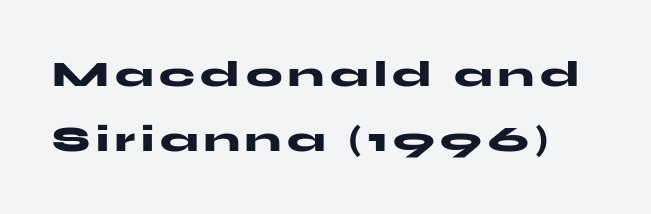
The face used here has the dense, thick strokes of a bold. Spacing verdict: proportional, widths tailored to each character. This is the regular roman posture of the typeface. Check under the words: just untouched page.
